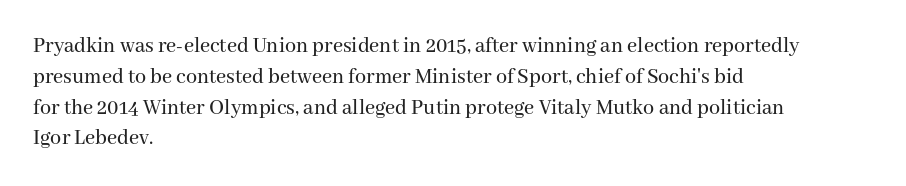
Q: Is the text italic (slanted)? A: No, it is upright.
Q: Is the text underlined? A: No.
Q: How is the paragraph aligned? A: Left-aligned.
Q: Is the spacing between letters normal or unusually wide? A: Normal.
Q: Is the spacing between lines tight, normal or loose? A: Normal.
